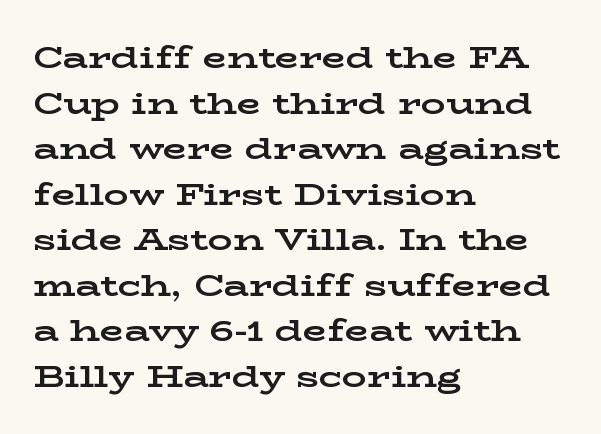
Q: Is the text bold? A: Yes.
Q: Is the text italic (slanted)? A: No, it is upright.
Q: Is the typeface a serif or a sans-serif typeface? A: Serif.
Q: Is the text underlined? A: No.
Q: How is the paragraph aligned? A: Left-aligned.
Q: Is the spacing between letters normal or unusually wide? A: Normal.
Q: Is the spacing between lines tight, normal or loose? A: Normal.
Q: Width (condensed, normal, or wide)? A: Wide.
Q: Stroke contrast? A: Low.
Q: x-height? A: Medium.
Q: Monospaced? A: No.
